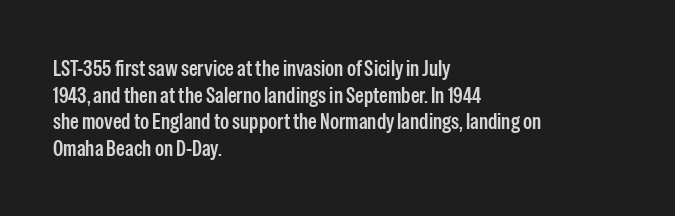
{"italic": "no", "bold": "semi", "underline": "no", "align": "left", "line_spacing_ratio": 1.21, "letter_spacing": "normal", "letter_spacing_em": 0.0, "glyph_px": 22}
